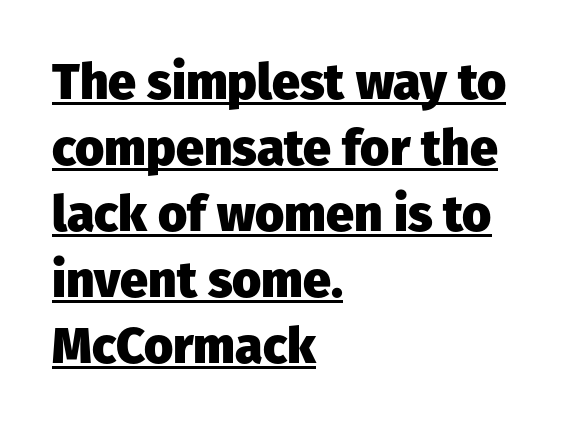
The face used here is proportionally spaced, like ordinary book or web type. These words are printed bold, with thick strokes throughout. Leftover space on each line is placed entirely after the last word. Nope, no serifs anywhere on these letters.
